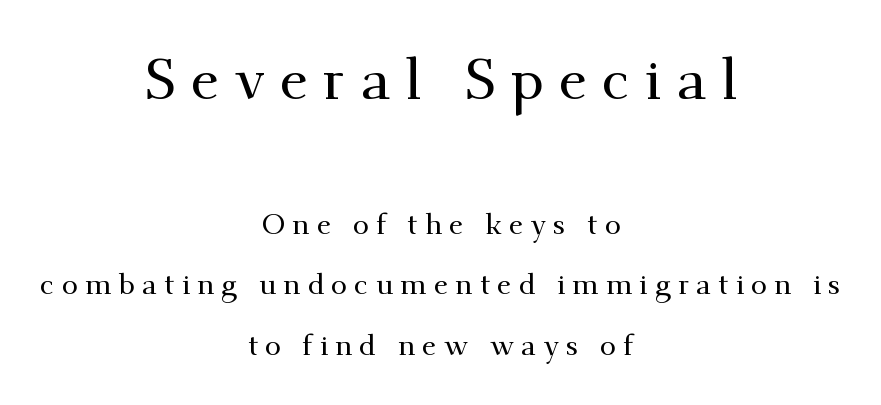
{"serif": "yes", "italic": "no", "width": "normal", "stroke_contrast": "medium", "x_height": "small", "monospaced": "no", "underline": "no", "align": "center", "line_spacing": "loose", "line_spacing_ratio": 2.08, "letter_spacing": "wide", "letter_spacing_em": 0.25, "larger_block": "first", "size_ratio": 2.0, "glyph_px": 58}
